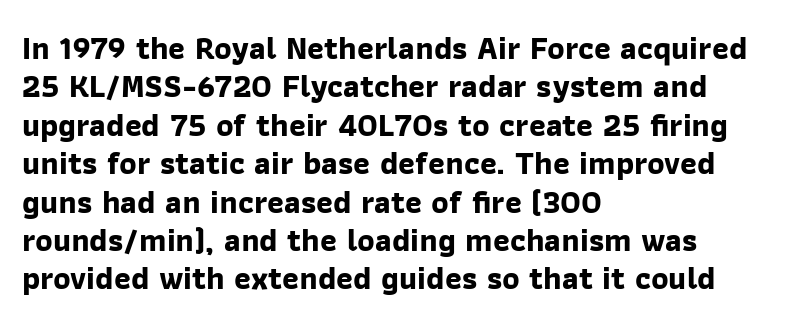
Q: Is the text bold? A: Yes.
Q: Is the typeface a serif or a sans-serif typeface? A: Sans-serif.
Q: Is the text underlined? A: No.
Q: How is the paragraph aligned? A: Left-aligned.
Q: Is the spacing between letters normal or unusually wide? A: Normal.
Q: Width (condensed, normal, or wide)? A: Normal.
Q: Stroke contrast? A: Low.
Q: x-height? A: Medium.
Q: Monospaced? A: No.
